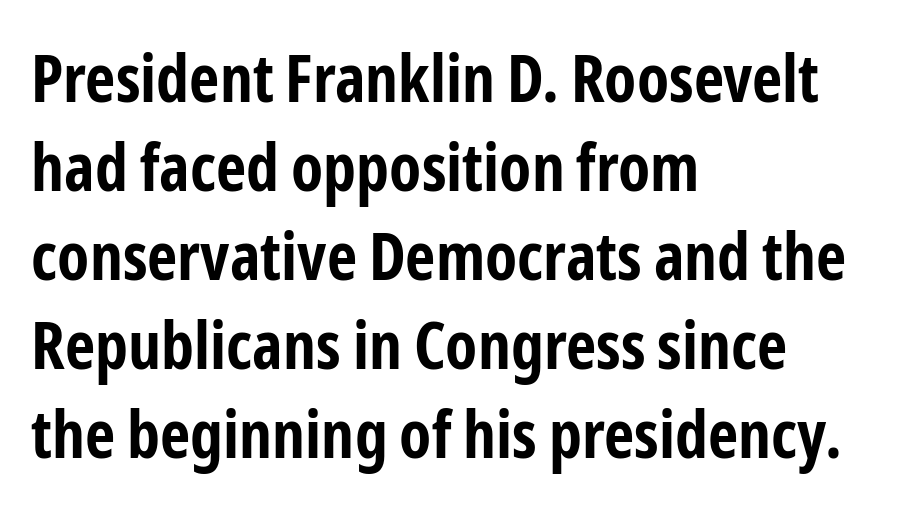
{"serif": "no", "italic": "no", "bold": "yes", "weight": "bold", "width": "condensed", "stroke_contrast": "low", "x_height": "medium", "monospaced": "no", "underline": "no", "align": "left", "line_spacing": "normal", "line_spacing_ratio": 1.35, "letter_spacing": "normal", "letter_spacing_em": 0.0, "glyph_px": 66}
